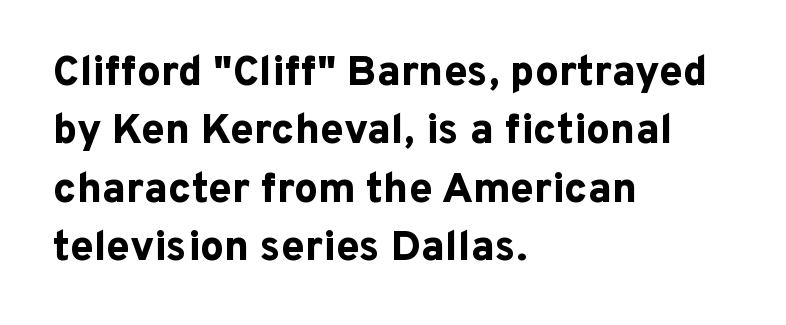
{"serif": "no", "italic": "no", "bold": "yes", "weight": "bold", "width": "normal", "stroke_contrast": "low", "x_height": "medium", "monospaced": "no", "underline": "no", "align": "left", "line_spacing": "normal", "line_spacing_ratio": 1.39, "letter_spacing": "normal", "letter_spacing_em": 0.0, "glyph_px": 42}
